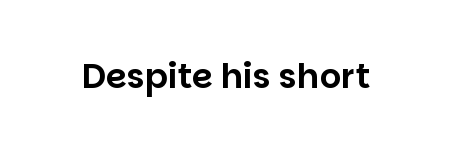
{"serif": "no", "italic": "no", "width": "normal", "stroke_contrast": "low", "x_height": "large", "monospaced": "no", "underline": "no", "letter_spacing": "normal", "letter_spacing_em": 0.0, "glyph_px": 34}
